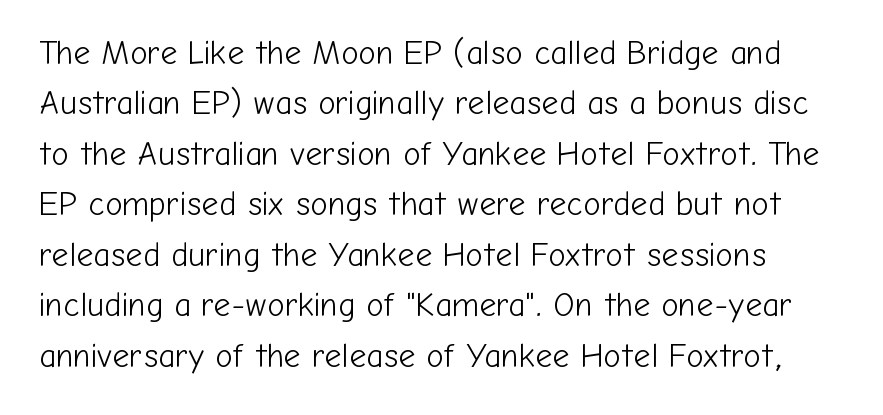
The image shows 33 px light sans-serif type, upright; set normal line spacing (1.53x), normal letter spacing, not underlined; low stroke contrast and a medium x-height.
